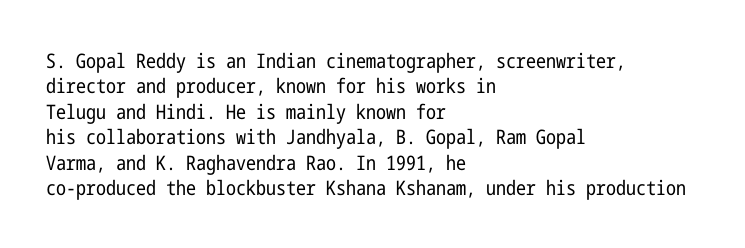
{"italic": "no", "bold": "no", "underline": "no", "align": "left", "line_spacing": "normal", "line_spacing_ratio": 1.27, "letter_spacing": "normal", "letter_spacing_em": 0.0, "glyph_px": 20}
